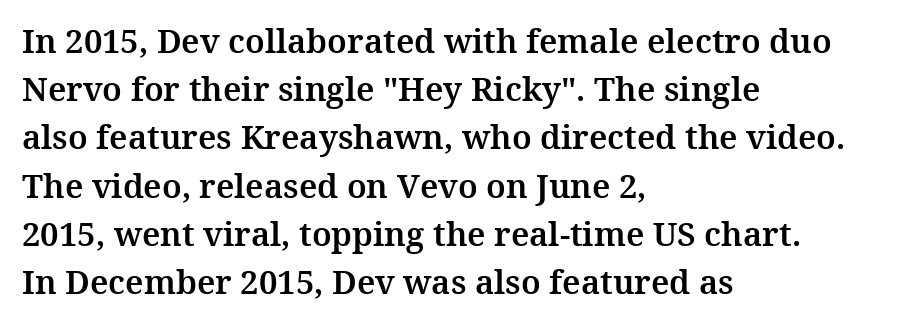
Look at the tracking — it's just the regular setting, nothing added. The rows are spaced the way most documents space them. The strip under each line holds only bare page. Character widths vary here, with narrow letters taking less room than wide ones. In terms of letterform style, serifs are clearly present.
